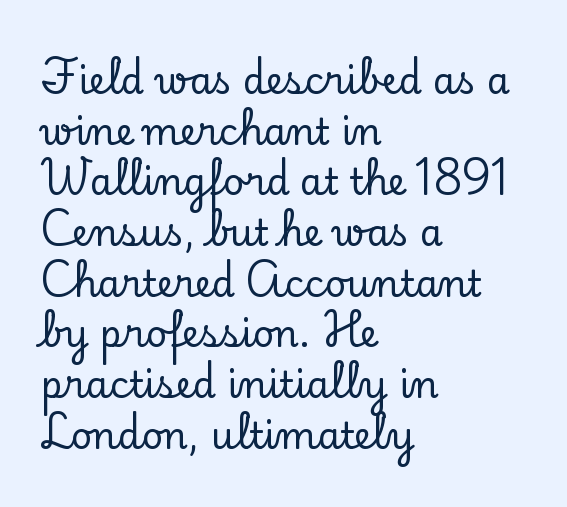
The rendering uses a moderate line-height, typical for paragraphs. Words float on clear page, feet unadorned. Little horizontal feet cap the strokes, marking this as serif type. The passage shown is typed in a proportional face where columns would drift. Unlike italic type, these characters show no tilt at all. You could call the tracking neutral — neither tight nor loose.
